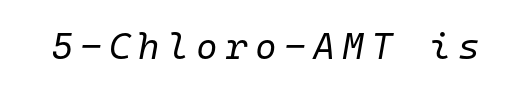
{"italic": "yes", "lean": "right", "slant_degrees": 10, "bold": "no", "weight": "regular", "width": "normal", "stroke_contrast": "low", "x_height": "medium", "monospaced": "yes", "underline": "no", "letter_spacing": "wide", "letter_spacing_em": 0.2, "glyph_px": 37}
